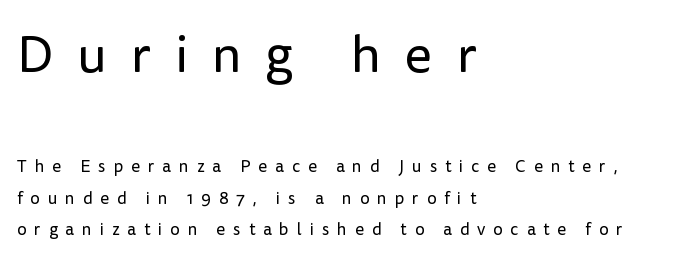
{"serif": "no", "italic": "no", "bold": "no", "weight": "regular", "width": "normal", "stroke_contrast": "low", "x_height": "medium", "monospaced": "no", "underline": "no", "align": "left", "line_spacing_ratio": 1.84, "letter_spacing": "wide", "letter_spacing_em": 0.46, "larger_block": "first", "size_ratio": 3.06, "glyph_px": 52}
